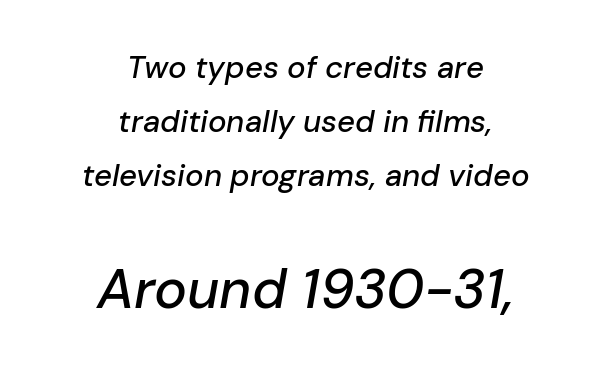
Q: Is the text italic (slanted)? A: Yes, it leans right by about 10 degrees.
Q: Is the text underlined? A: No.
Q: How is the paragraph aligned? A: Centered.
Q: Is the spacing between letters normal or unusually wide? A: Normal.
Q: Which block of text is set in a larger size, the first (top) or the second (bottom)? A: The second (bottom) one.
Q: Width (condensed, normal, or wide)? A: Normal.
Q: Stroke contrast? A: Low.
Q: x-height? A: Medium.
Q: Monospaced? A: No.
